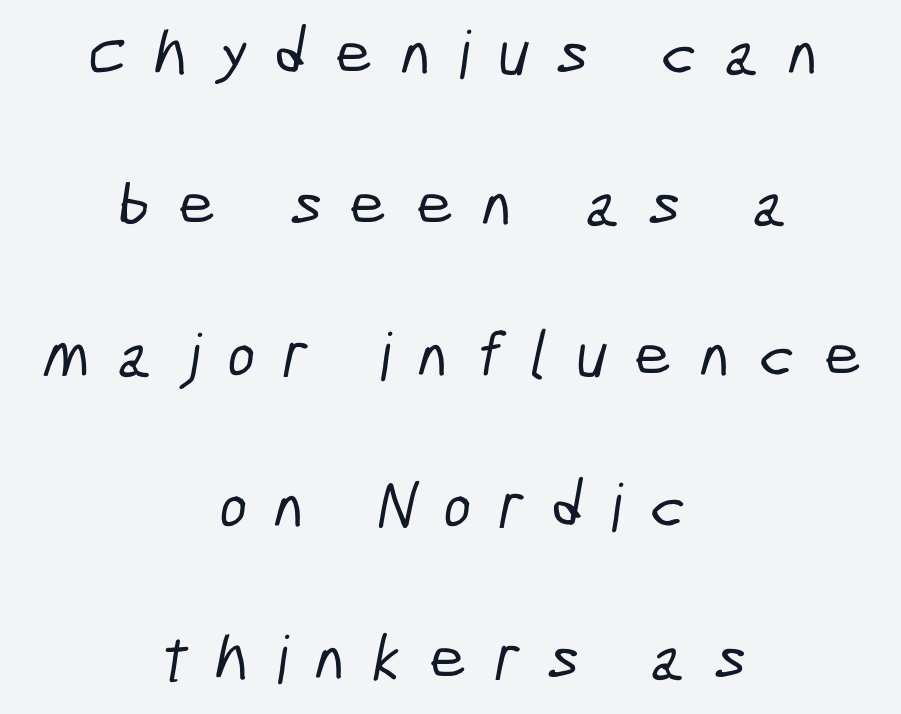
{"serif": "no", "width": "condensed", "stroke_contrast": "low", "x_height": "medium", "monospaced": "no", "underline": "no", "align": "center", "line_spacing": "loose", "line_spacing_ratio": 2.29, "letter_spacing": "wide", "letter_spacing_em": 0.42, "glyph_px": 66}
